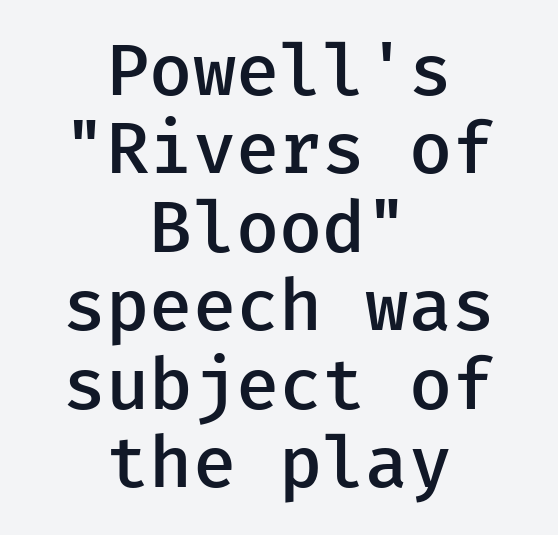
{"serif": "no", "italic": "no", "bold": "semi", "weight": "semibold", "width": "normal", "stroke_contrast": "low", "x_height": "medium", "underline": "no", "align": "center", "line_spacing": "tight", "line_spacing_ratio": 1.09, "letter_spacing": "normal", "letter_spacing_em": 0.0, "glyph_px": 72}
